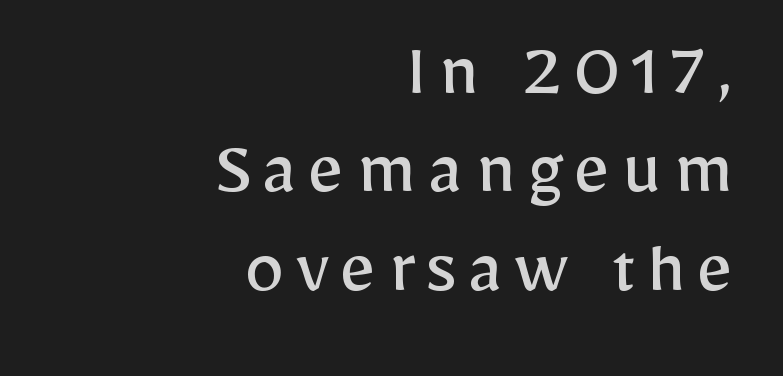
Words float on clear page, feet unadorned. Unlike a traditional serif, this face leaves its strokes unadorned. Bold? No — there's no thickening of the strokes. You could not count columns in this text — the font is proportionally spaced. This sample is right-justified, so line beginnings fall wherever the words allow.
